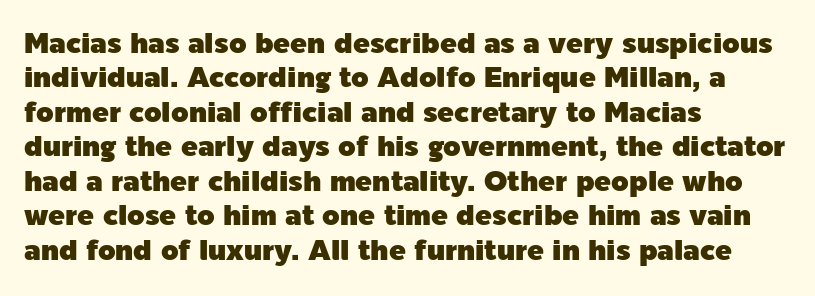
Q: Is the text italic (slanted)? A: No, it is upright.
Q: Is the typeface a serif or a sans-serif typeface? A: Sans-serif.
Q: Is the text underlined? A: No.
Q: How is the paragraph aligned? A: Left-aligned.
Q: Is the spacing between letters normal or unusually wide? A: Normal.
Q: Width (condensed, normal, or wide)? A: Normal.
Q: x-height? A: Medium.
Q: Monospaced? A: No.
